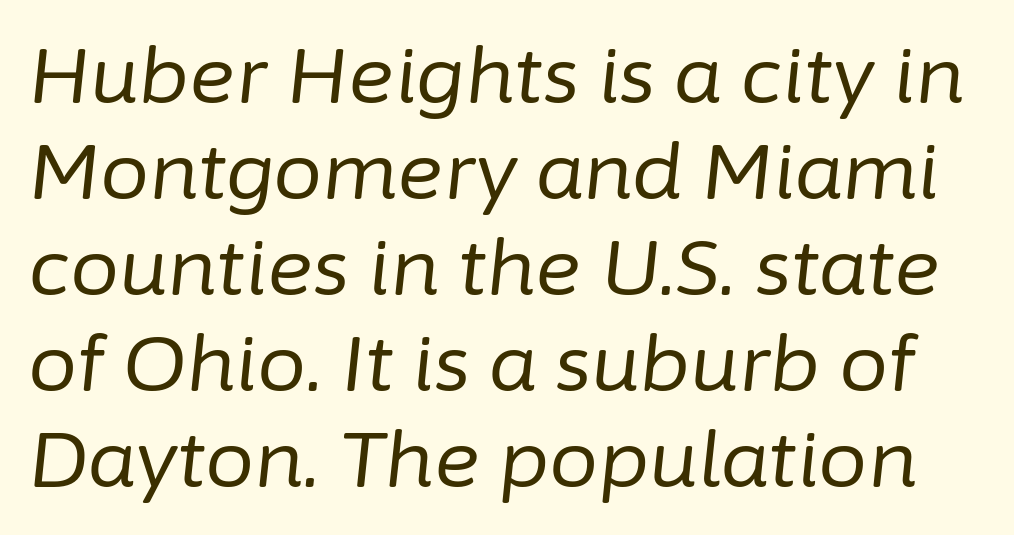
The image shows 78 px regular-weight type, italic (leaning right); set line spacing 1.23x, normal letter spacing, not underlined; low stroke contrast and a medium x-height.
